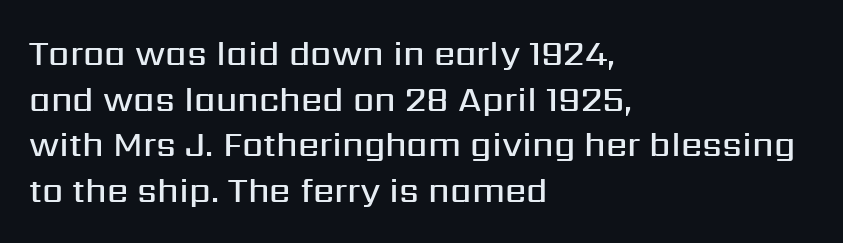
Q: Is the text bold? A: Semi-bold.
Q: Is the text italic (slanted)? A: No, it is upright.
Q: Is the typeface a serif or a sans-serif typeface? A: Sans-serif.
Q: Is the text underlined? A: No.
Q: How is the paragraph aligned? A: Left-aligned.
Q: Is the spacing between letters normal or unusually wide? A: Normal.
Q: Is the spacing between lines tight, normal or loose? A: Normal.
Q: Width (condensed, normal, or wide)? A: Normal.
Q: Stroke contrast? A: Medium.
Q: x-height? A: Medium.
Q: Monospaced? A: No.
